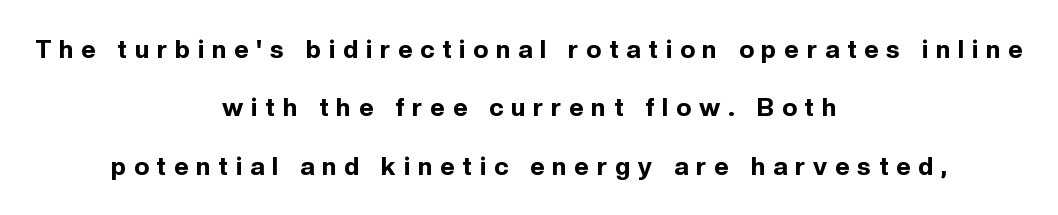
The image shows 25 px bold type, upright; set centered, loose line spacing (2.34x), unusually wide letter spacing (+0.32 em), not underlined.
